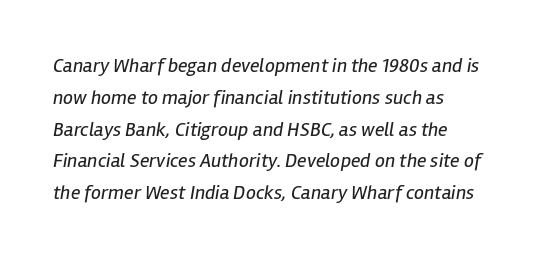
The designer left line spacing at the default. Would a proofreader flag this as italicized? Yes. Caption: standard tracking, unaltered. The baseline area is clear.
